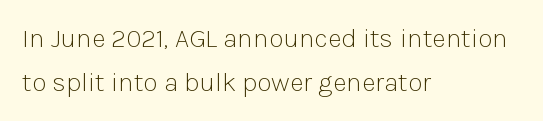
Descenders hang freely into open space. One-word summary of the alignment: left. Style check: upright. Weight: not bold — regular or lighter. The face used here is rendered with its standard letterfit.
